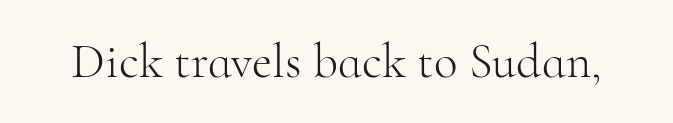
The image shows 49 px light serif type, upright; set normal letter spacing, not underlined; high stroke contrast and a small x-height.
